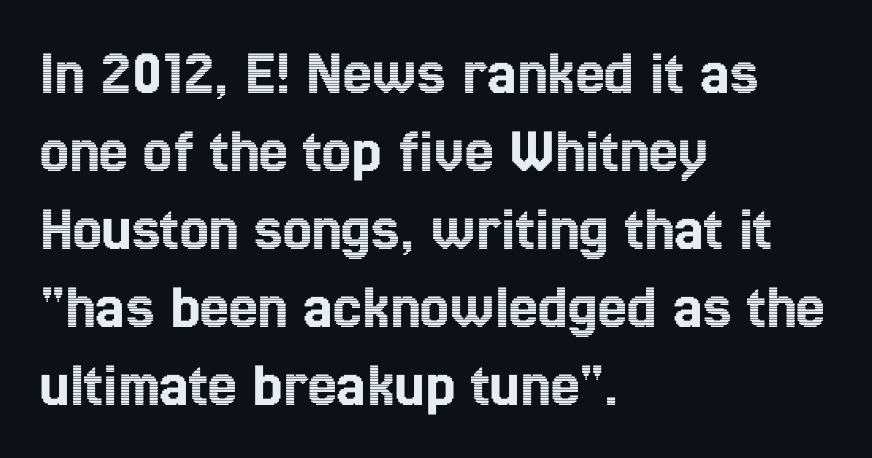
Each letter keeps its own natural width here, so spacing adapts to shape. The strip under each line holds only bare page. A roman cut, with each character standing at attention. The typesetter chose a ragged-right arrangement here. These lines keep a tight, regular rhythm from letter to letter.
